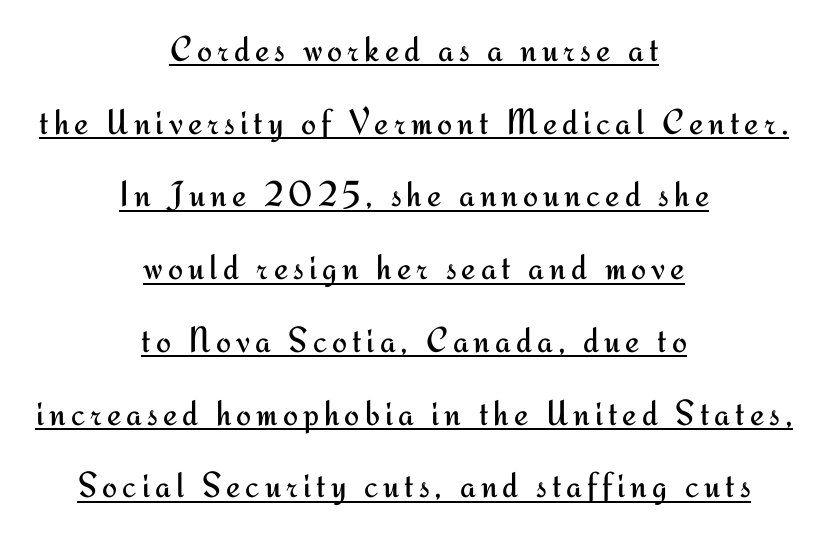
{"serif": "no", "italic": "no", "bold": "no", "weight": "regular", "width": "normal", "stroke_contrast": "medium", "x_height": "small", "monospaced": "no", "underline": "yes", "align": "center", "line_spacing": "loose", "line_spacing_ratio": 2.02, "glyph_px": 36}
